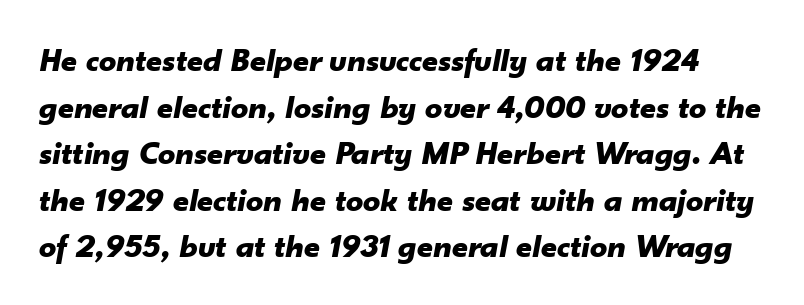
Lines of text with bare space underneath. The sample has been set heavy, in full bold. Would a proofreader flag this as italicized? Yes. Honestly, the letter spacing is just normal — you wouldn't notice it. A typesetter would call this leading conventional body-copy spacing.
